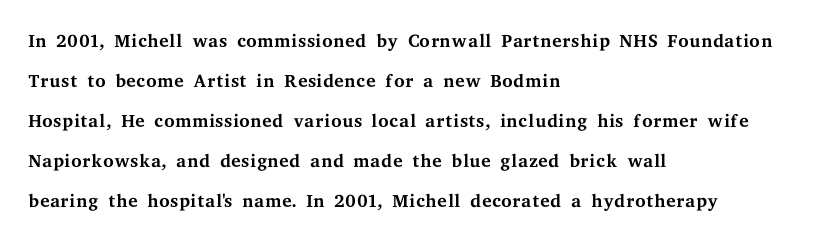
Q: Is the text bold? A: No.
Q: Is the text italic (slanted)? A: No, it is upright.
Q: Is the text underlined? A: No.
Q: How is the paragraph aligned? A: Left-aligned.
Q: Is the spacing between letters normal or unusually wide? A: Normal.
Q: Is the spacing between lines tight, normal or loose? A: Normal.
